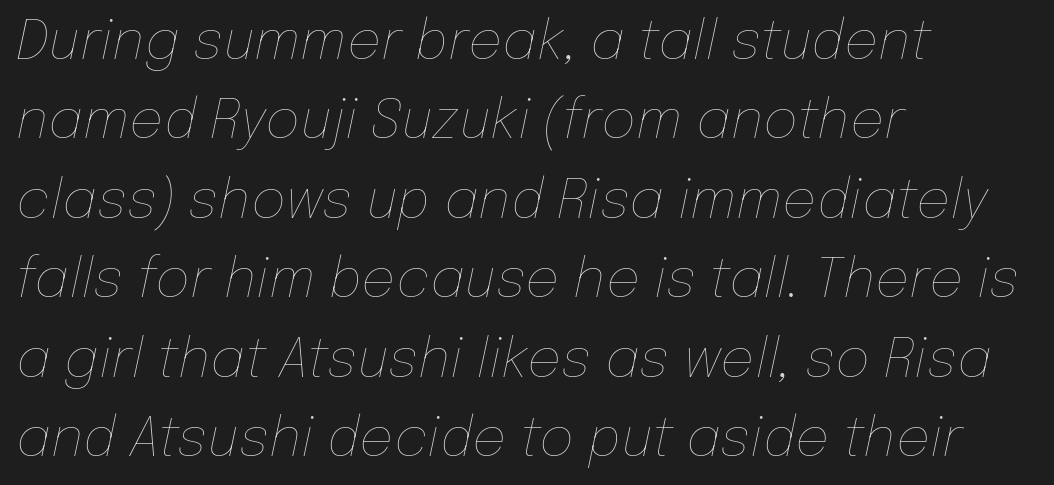
The passage shown is typed in a proportional face where columns would drift. Notice how descenders clear the ascenders below comfortably — that's standard leading. The strokes are not fattened; the text isn't bold. This is oblique type, the kind used for emphasis or titles.
